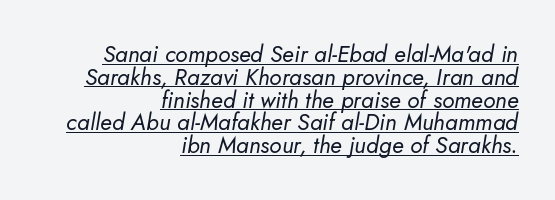
{"italic": "yes", "lean": "right", "slant_degrees": 5, "bold": "no", "underline": "yes", "align": "right", "line_spacing": "tight", "line_spacing_ratio": 0.99, "letter_spacing": "normal", "letter_spacing_em": 0.0, "glyph_px": 23}
